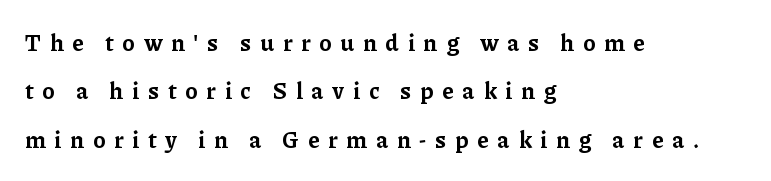
The image shows 23 px bold type, upright; set left-aligned, loose line spacing (2.1x), unusually wide letter spacing (+0.39 em), not underlined.
